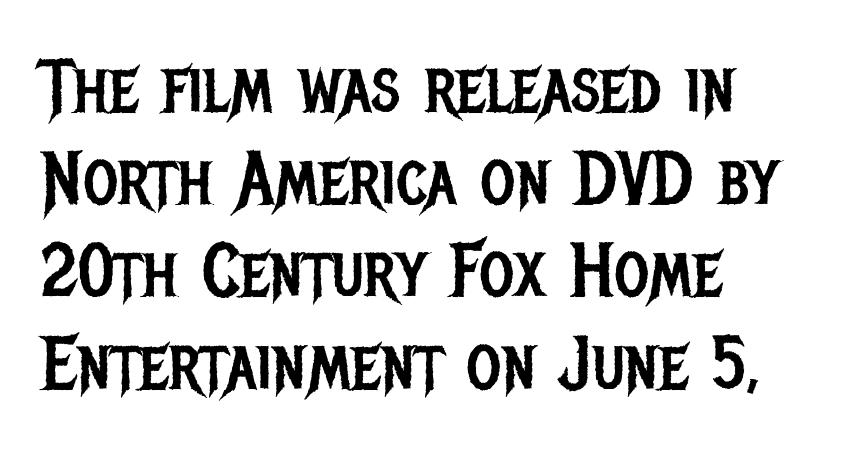
Short note: letters normally spaced. The typography opts for an upright posture over an oblique one. A classic flush-left, rag-right setting is used for this passage. Clear beneath every line of the passage.
